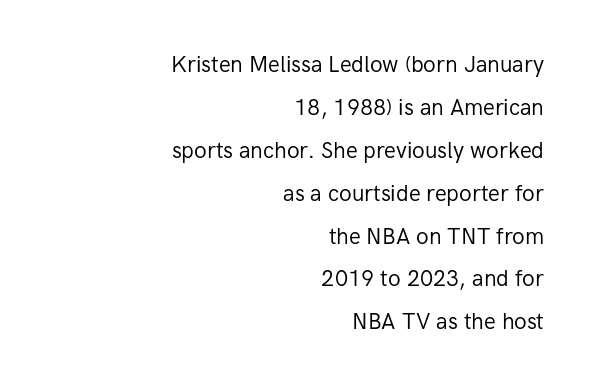
The image shows 22 px text type, upright; set right-aligned, loose line spacing (1.95x), normal letter spacing, not underlined.
